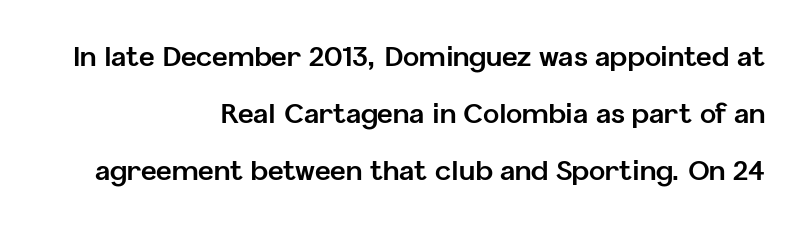
There is no visible air inserted between adjacent glyphs. In terms of posture, this sample is upright. Does the copy run flush right? Yes — the right margin is perfectly even. Descenders are the only things crossing below the line.
